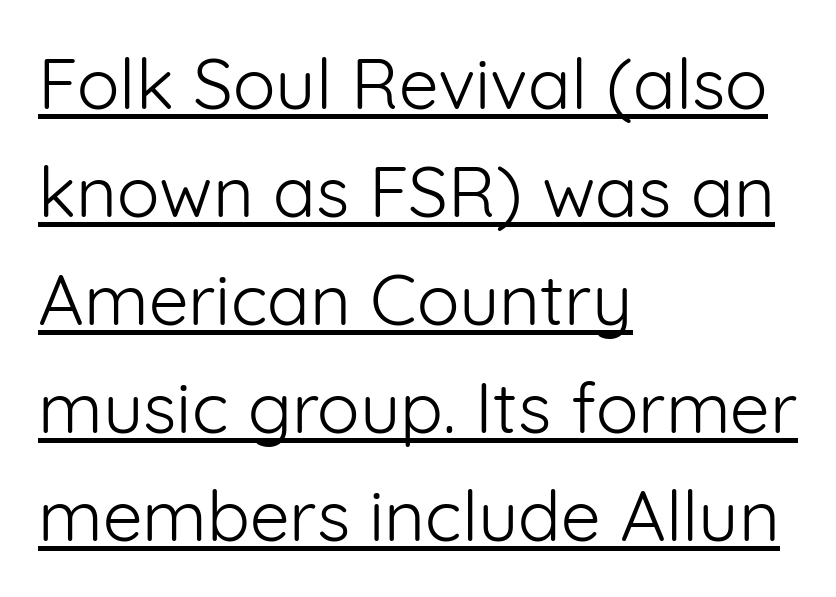
Compared with typical paragraphs, the rows here are spaced about the same. Vertical stems look standard width or narrower in stroke. This is underlined copy, the kind a proofreader might mark for attention. No extra tracking has been applied to these lines.
